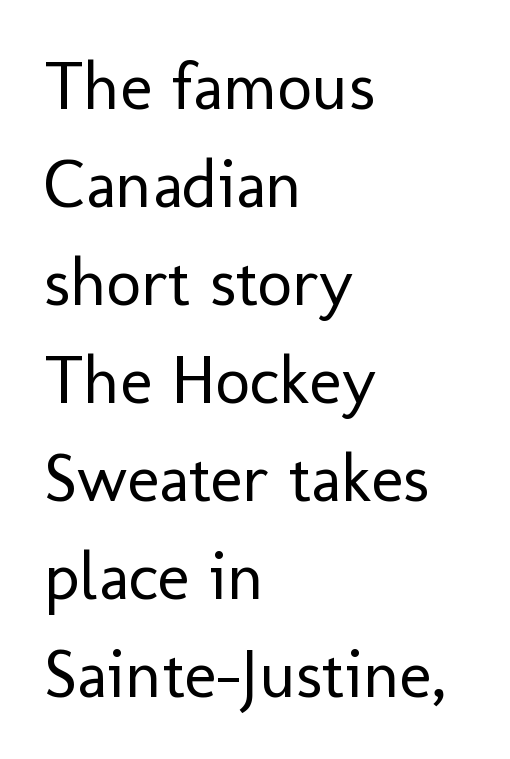
One glance says typical: line gaps are just what's usual. Caption: multi-line text, flush left, ragged right. Type without underlining. Compared with typical body copy, the letter spacing here is the same. A typesetter would mark this as roman, not italic. Varying glyph widths throughout — classic text-font behaviour.
